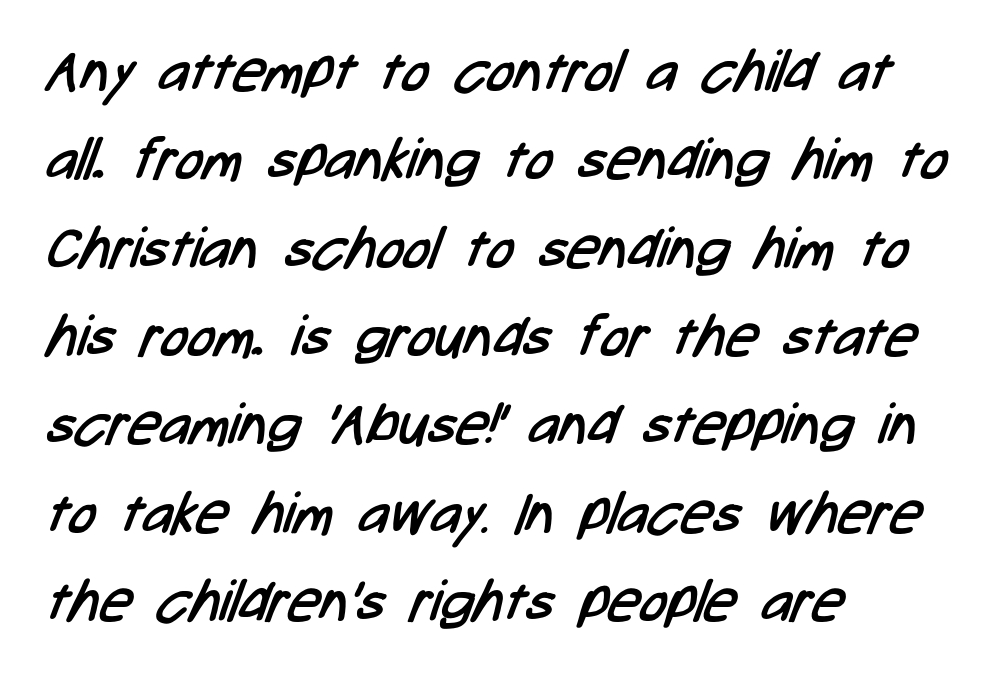
Q: Is the text bold? A: No.
Q: Is the typeface a serif or a sans-serif typeface? A: Sans-serif.
Q: Is the text underlined? A: No.
Q: How is the paragraph aligned? A: Left-aligned.
Q: Is the spacing between letters normal or unusually wide? A: Normal.
Q: Is the spacing between lines tight, normal or loose? A: Normal.
Q: Width (condensed, normal, or wide)? A: Condensed.
Q: Stroke contrast? A: Low.
Q: x-height? A: Medium.
Q: Monospaced? A: No.
